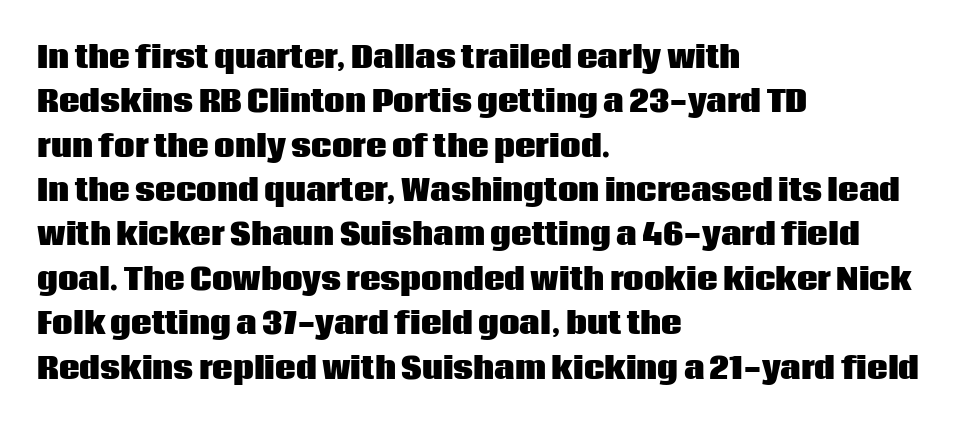
Q: Is the text bold? A: Yes.
Q: Is the text italic (slanted)? A: No, it is upright.
Q: Is the typeface a serif or a sans-serif typeface? A: Sans-serif.
Q: Is the text underlined? A: No.
Q: How is the paragraph aligned? A: Left-aligned.
Q: Is the spacing between letters normal or unusually wide? A: Normal.
Q: Is the spacing between lines tight, normal or loose? A: Normal.
Q: Width (condensed, normal, or wide)? A: Normal.
Q: Stroke contrast? A: Low.
Q: x-height? A: Large.
Q: Monospaced? A: No.
